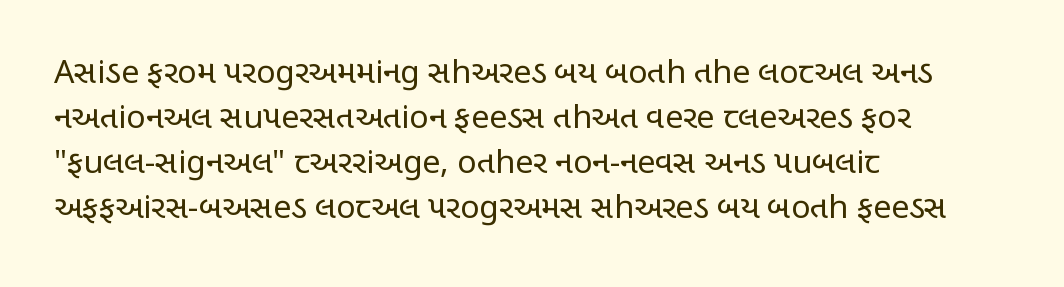
The image shows 32 px regular-weight, condensed sans-serif type, upright; set left-aligned, normal line spacing (1.41x), normal letter spacing, not underlined; low stroke contrast and a large x-height.
